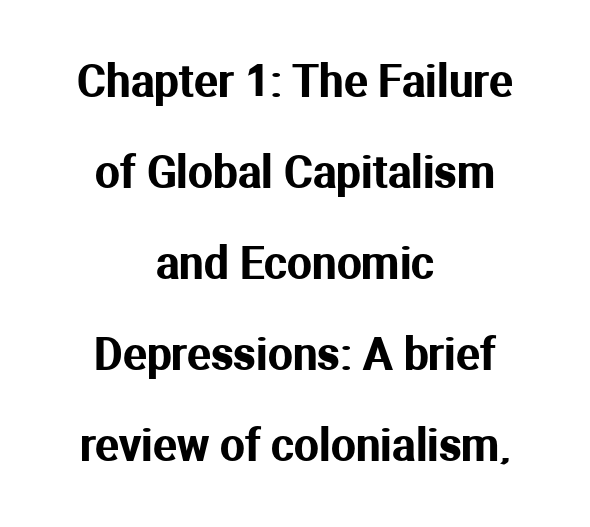
{"serif": "no", "italic": "no", "width": "normal", "stroke_contrast": "medium", "x_height": "medium", "monospaced": "no", "underline": "no", "align": "center", "line_spacing": "loose", "line_spacing_ratio": 2.07, "letter_spacing": "normal", "letter_spacing_em": 0.0, "glyph_px": 44}
